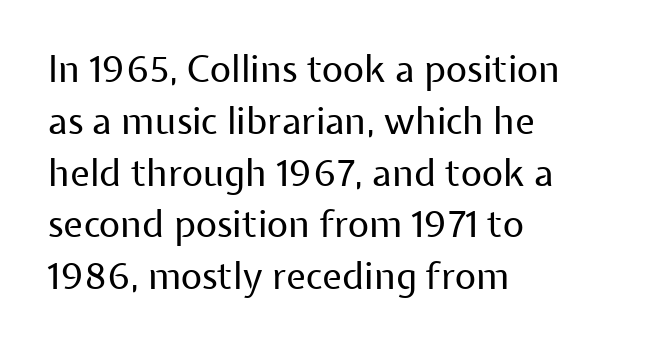
{"serif": "no", "italic": "no", "bold": "no", "weight": "regular", "width": "normal", "stroke_contrast": "low", "x_height": "medium", "monospaced": "no", "underline": "no", "align": "left", "line_spacing": "normal", "line_spacing_ratio": 1.4, "letter_spacing": "normal", "letter_spacing_em": 0.0, "glyph_px": 37}
